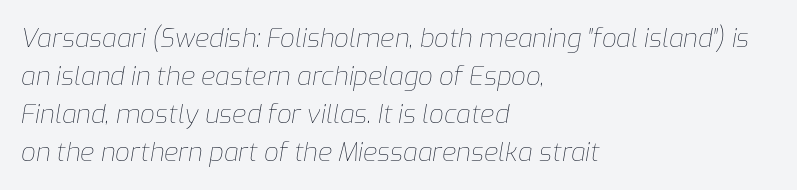
Descender tails drop into unmarked territory. The line texture is even and compact thanks to regular tracking. The weight would be labelled regular, book, light, or lighter still. The passage shown leans; its letterforms are oblique. Teacher's note: observe the even left margin — that is flush-left alignment. Honestly, the row spacing looks completely unremarkable.
